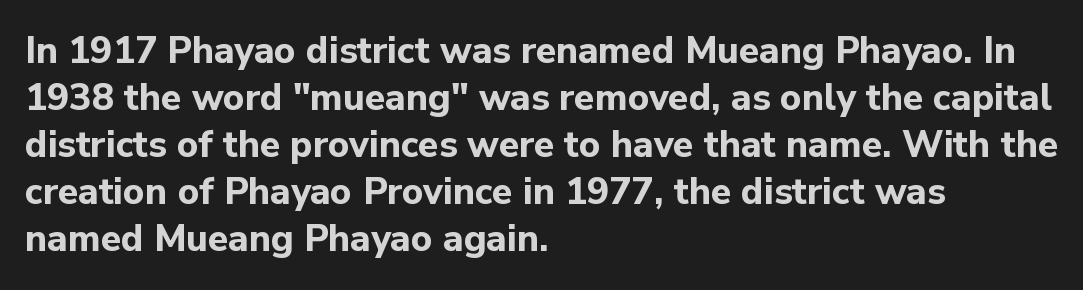
{"serif": "no", "italic": "no", "bold": "yes", "weight": "bold", "width": "normal", "stroke_contrast": "low", "x_height": "medium", "monospaced": "no", "underline": "no", "align": "left", "line_spacing": "normal", "line_spacing_ratio": 1.27, "letter_spacing": "normal", "letter_spacing_em": 0.0, "glyph_px": 37}
